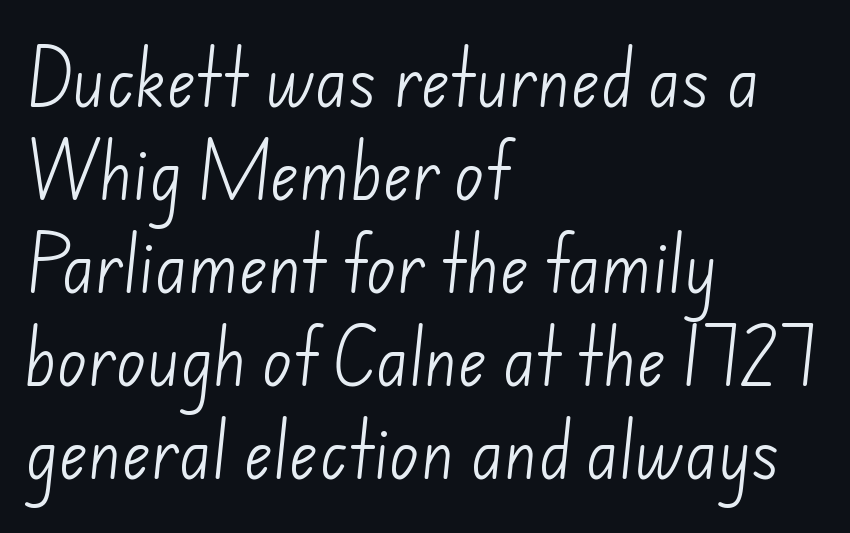
The lines in this sample share a left origin and differ only in where they stop. A sans-serif font was chosen for this passage. The block of text has a typical density, with ordinary space between rows. The typeface has the unassuming heft of standard copy or less. Check the space under the baseline: it is left empty. The rendering uses natural spacing where letterforms have individual widths.
